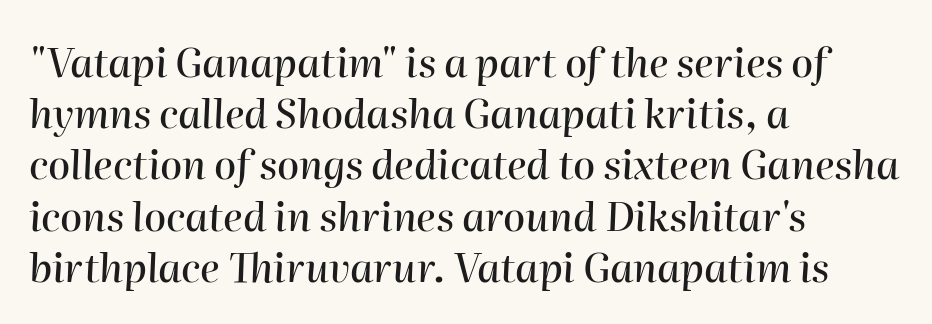
Q: Is the text italic (slanted)? A: Yes, it leans right by about 2 degrees.
Q: Is the text underlined? A: No.
Q: How is the paragraph aligned? A: Left-aligned.
Q: Is the spacing between letters normal or unusually wide? A: Normal.
Q: Is the spacing between lines tight, normal or loose? A: Normal.
Q: Width (condensed, normal, or wide)? A: Normal.
Q: Stroke contrast? A: High.
Q: x-height? A: Medium.
Q: Monospaced? A: No.
